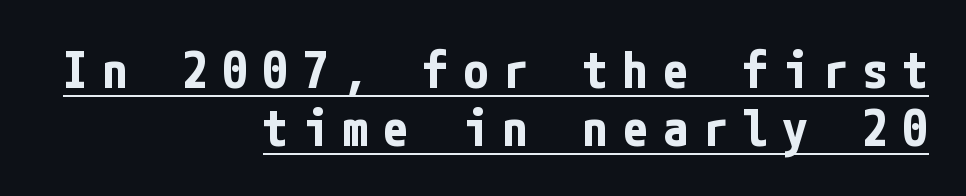
The image shows 50 px bold, condensed sans-serif type, upright; set right-aligned, line spacing 1.16x, unusually wide letter spacing (+0.3 em), underlined; low stroke contrast and a medium x-height.
